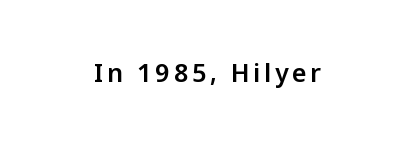
The image shows 25 px text type, upright; set centered, not underlined.
